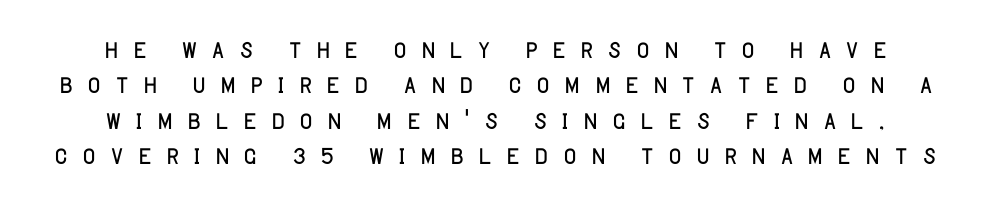
Q: Is the text bold? A: No.
Q: Is the text italic (slanted)? A: No, it is upright.
Q: Is the typeface a serif or a sans-serif typeface? A: Sans-serif.
Q: Is the text underlined? A: No.
Q: How is the paragraph aligned? A: Centered.
Q: Is the spacing between letters normal or unusually wide? A: Unusually wide.
Q: Is the spacing between lines tight, normal or loose? A: Tight.
Q: Width (condensed, normal, or wide)? A: Normal.
Q: Stroke contrast? A: Low.
Q: x-height? A: Large.
Q: Monospaced? A: No.
